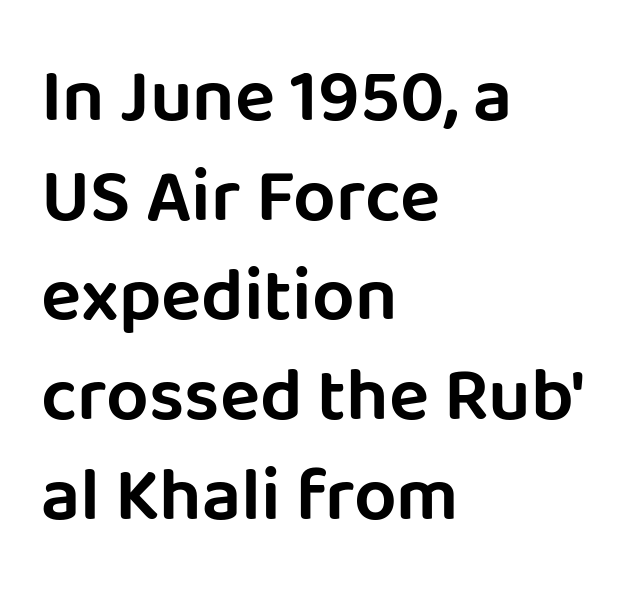
{"serif": "no", "italic": "no", "width": "normal", "stroke_contrast": "low", "x_height": "large", "monospaced": "no", "underline": "no", "align": "left", "line_spacing": "normal", "line_spacing_ratio": 1.33, "letter_spacing": "normal", "letter_spacing_em": 0.0, "glyph_px": 75}
